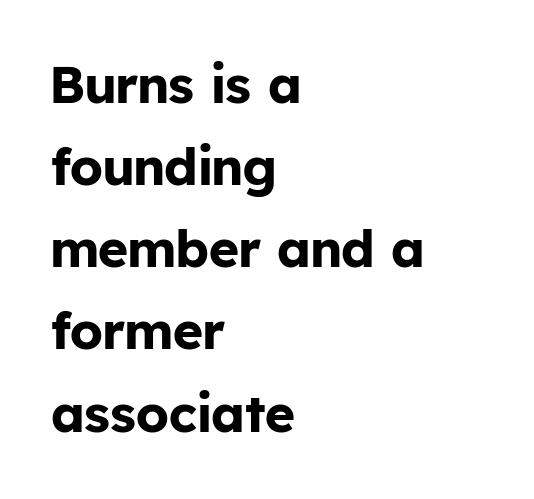
Q: Is the text bold? A: Yes.
Q: Is the text italic (slanted)? A: No, it is upright.
Q: Is the typeface a serif or a sans-serif typeface? A: Sans-serif.
Q: Is the text underlined? A: No.
Q: How is the paragraph aligned? A: Left-aligned.
Q: Is the spacing between letters normal or unusually wide? A: Normal.
Q: Is the spacing between lines tight, normal or loose? A: Normal.
Q: Width (condensed, normal, or wide)? A: Normal.
Q: Stroke contrast? A: Low.
Q: x-height? A: Medium.
Q: Monospaced? A: No.
